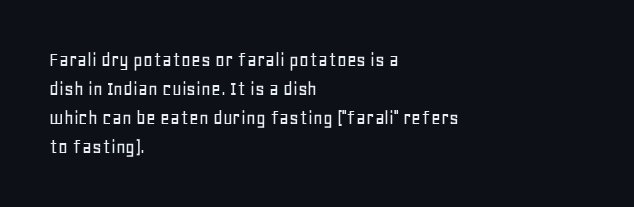
Does the leading feel generous? No, just average. Nobody touched the tracking dial on this one. This is the regular roman posture of the typeface. Visually the block forms a straight wall on the left and a jagged coastline on the right.
